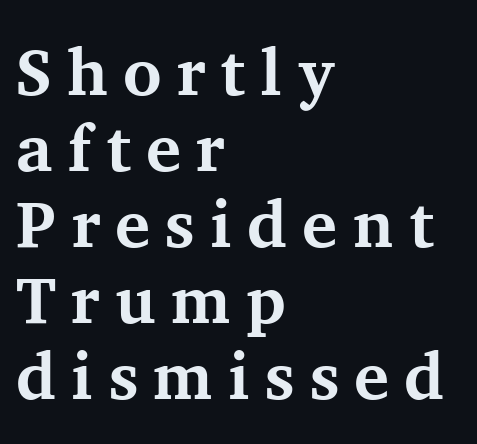
Q: Is the text bold? A: Yes.
Q: Is the text italic (slanted)? A: No, it is upright.
Q: Is the typeface a serif or a sans-serif typeface? A: Serif.
Q: Is the text underlined? A: No.
Q: How is the paragraph aligned? A: Left-aligned.
Q: Is the spacing between letters normal or unusually wide? A: Unusually wide.
Q: Is the spacing between lines tight, normal or loose? A: Tight.
Q: Width (condensed, normal, or wide)? A: Normal.
Q: Stroke contrast? A: Medium.
Q: x-height? A: Medium.
Q: Monospaced? A: No.
